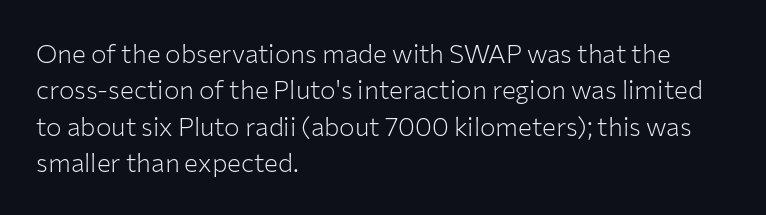
The image shows 26 px text type, upright; set left-aligned, normal line spacing (1.4x), normal letter spacing, not underlined.
